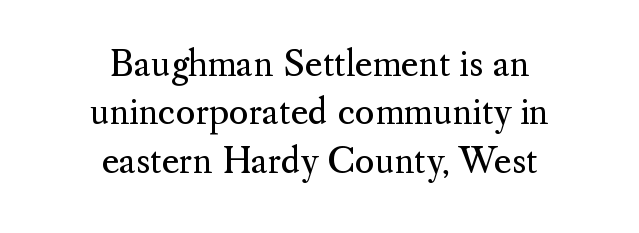
{"serif": "yes", "italic": "no", "bold": "no", "weight": "regular", "width": "normal", "stroke_contrast": "medium", "x_height": "small", "monospaced": "no", "underline": "no", "align": "center", "line_spacing": "normal", "line_spacing_ratio": 1.42, "letter_spacing": "normal", "letter_spacing_em": 0.0, "glyph_px": 34}
